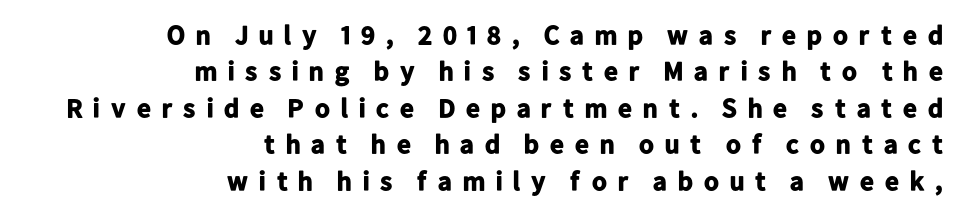
Tracking value appears strongly positive — letters spread wide. Chunky letters — that's bold for sure. Vertically, the passage feels balanced, rows spaced as you'd expect. Visually the block forms a straight wall on the right and a jagged coastline on the left. Honestly, there is no underline to notice here at all.
